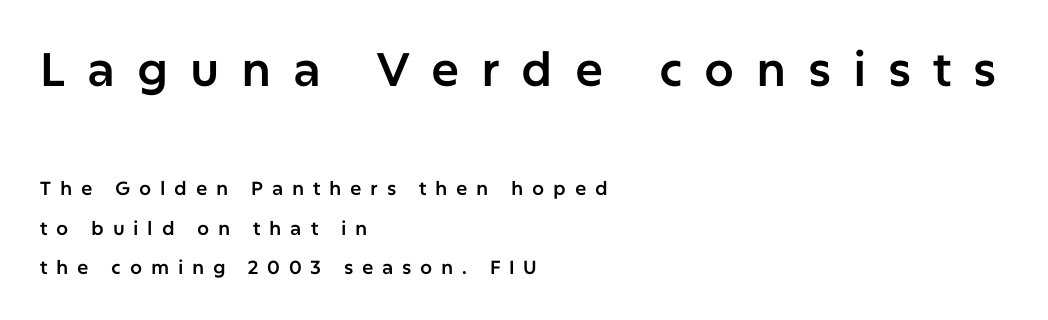
The glyphs in this specimen are sans serif. The passage is arranged the way most books set body copy — flush left. Unmarked baselines from the first word to the last. Is this a fixed-width face? No — the glyphs have proportional, varying widths. The passage shown has open, widely tracked lettering throughout. You get the large type first, then a drop to smaller type.
